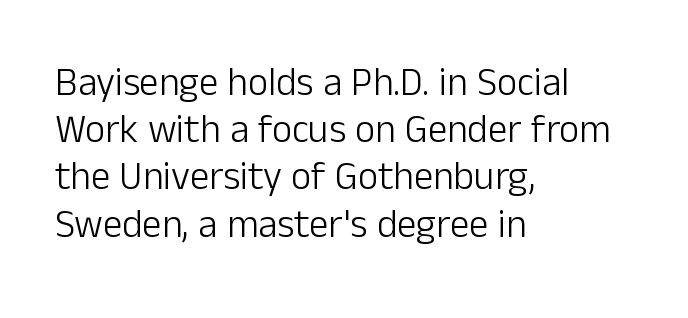
Q: Is the text bold? A: No.
Q: Is the text italic (slanted)? A: No, it is upright.
Q: Is the typeface a serif or a sans-serif typeface? A: Sans-serif.
Q: Is the text underlined? A: No.
Q: How is the paragraph aligned? A: Left-aligned.
Q: Is the spacing between letters normal or unusually wide? A: Normal.
Q: Width (condensed, normal, or wide)? A: Normal.
Q: Stroke contrast? A: Low.
Q: x-height? A: Medium.
Q: Monospaced? A: No.
